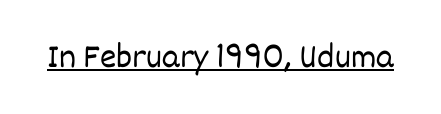
This sample uses plain, unmodified letter spacing. Underlined type. Character widths vary here, with narrow letters taking less room than wide ones. Ink coverage per letter is moderate at most. The type sits square on the baseline with zero lean.
